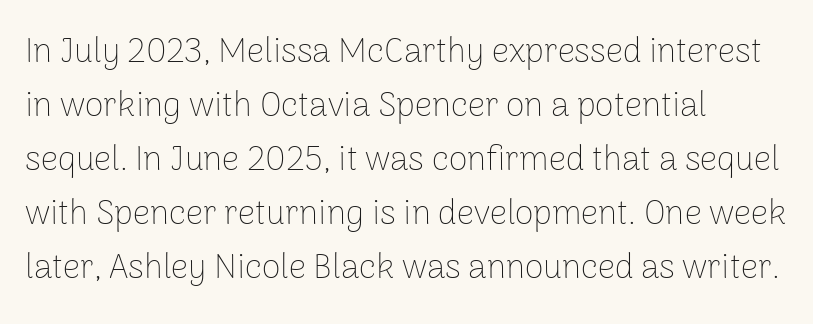
{"serif": "no", "italic": "no", "bold": "no", "weight": "thin", "width": "normal", "stroke_contrast": "low", "x_height": "medium", "monospaced": "no", "underline": "no", "align": "left", "line_spacing": "normal", "line_spacing_ratio": 1.59, "letter_spacing": "normal", "letter_spacing_em": 0.0, "glyph_px": 34}
